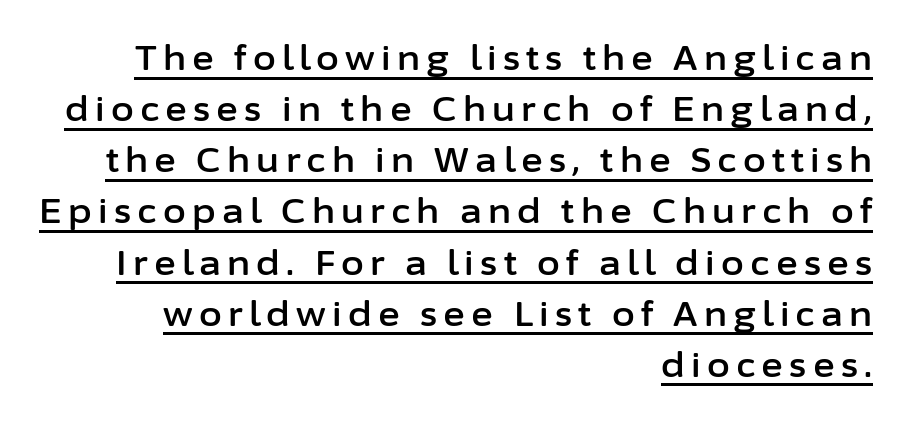
Q: Is the text italic (slanted)? A: No, it is upright.
Q: Is the typeface a serif or a sans-serif typeface? A: Sans-serif.
Q: Is the text underlined? A: Yes.
Q: How is the paragraph aligned? A: Right-aligned.
Q: Is the spacing between lines tight, normal or loose? A: Normal.
Q: Width (condensed, normal, or wide)? A: Normal.
Q: Stroke contrast? A: Low.
Q: x-height? A: Medium.
Q: Monospaced? A: No.
